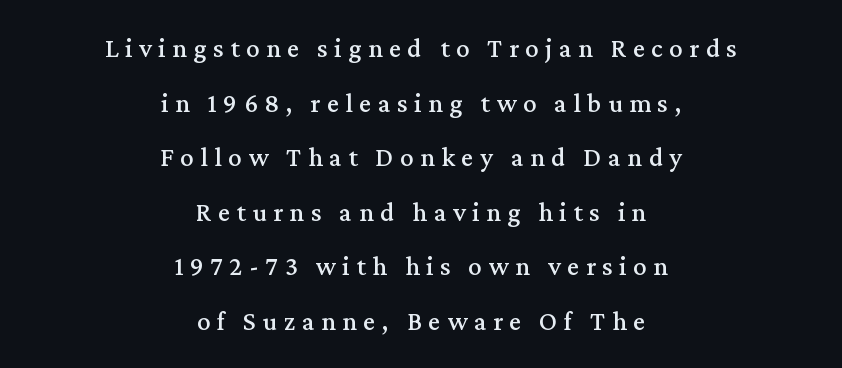
{"italic": "no", "underline": "no", "align": "center", "line_spacing": "loose", "line_spacing_ratio": 2.02, "letter_spacing": "wide", "letter_spacing_em": 0.24, "glyph_px": 27}
